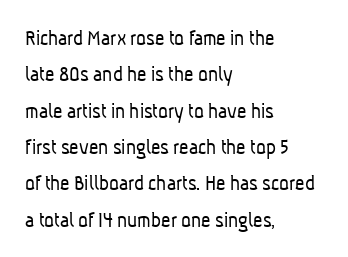
Does extra space separate the letters? No, they use regular spacing. This rendering features lettering with no underline. The font sits on the lighter half of the weight spectrum, regular included. Regular leading.
